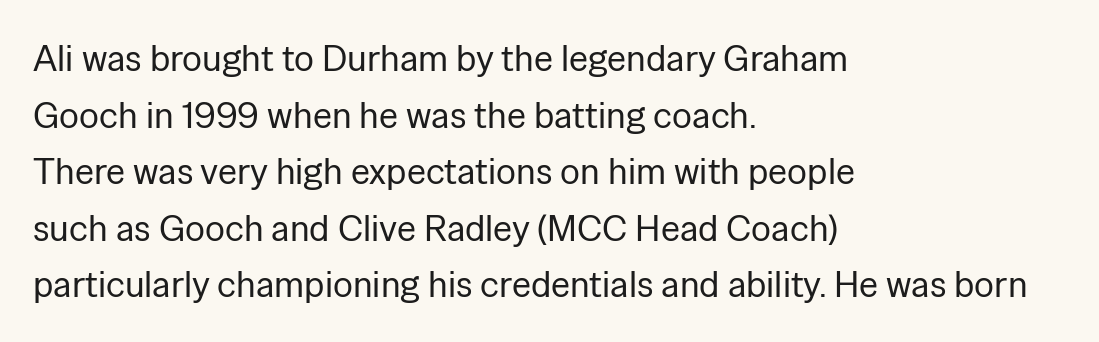
{"serif": "no", "italic": "no", "bold": "no", "weight": "regular", "width": "normal", "stroke_contrast": "low", "x_height": "medium", "monospaced": "no", "underline": "no", "align": "left", "line_spacing": "normal", "line_spacing_ratio": 1.53, "letter_spacing": "normal", "letter_spacing_em": 0.0, "glyph_px": 37}
